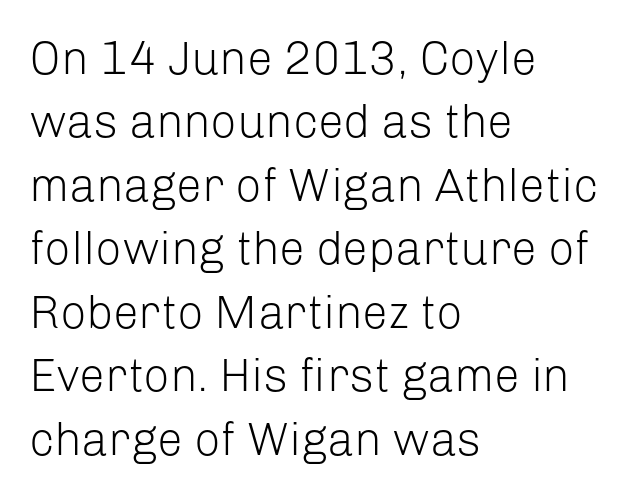
The image shows 46 px light sans-serif type, upright; set left-aligned, normal line spacing (1.38x), normal letter spacing, not underlined; low stroke contrast and a medium x-height.
